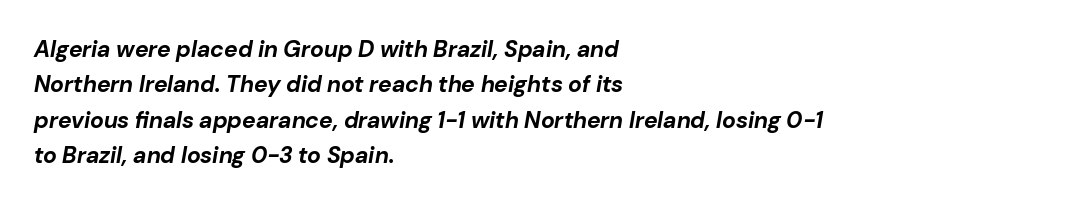
{"italic": "yes", "lean": "right", "slant_degrees": 10, "bold": "yes", "underline": "no", "align": "left", "line_spacing": "normal", "line_spacing_ratio": 1.54, "letter_spacing": "normal", "letter_spacing_em": 0.0, "glyph_px": 23}
